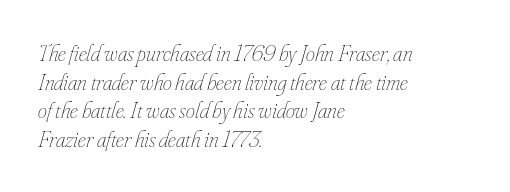
Horizontal alignment here is leftward, the default for most running prose. Anything drawn beneath the words? Only blank space. These glyphs show unthickened strokes, regular width or finer. This sample keeps an unexceptional amount of space between lines. Observe the ordinary spacing: letters are neighbours, not strangers. Italic? Definitely — the glyphs are oblique.
